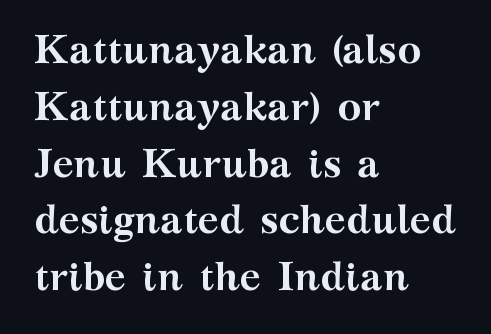
{"serif": "yes", "italic": "no", "bold": "yes", "weight": "semibold", "width": "wide", "stroke_contrast": "medium", "x_height": "medium", "monospaced": "no", "underline": "no", "align": "left", "line_spacing": "normal", "line_spacing_ratio": 1.42, "letter_spacing": "normal", "letter_spacing_em": 0.0, "glyph_px": 40}
